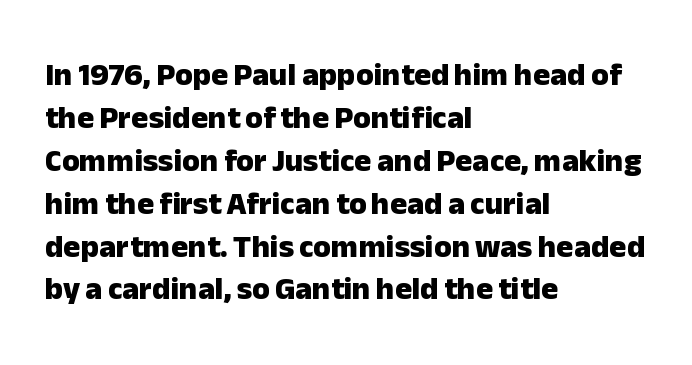
Q: Is the text bold? A: Yes.
Q: Is the text italic (slanted)? A: No, it is upright.
Q: Is the typeface a serif or a sans-serif typeface? A: Sans-serif.
Q: Is the text underlined? A: No.
Q: How is the paragraph aligned? A: Left-aligned.
Q: Is the spacing between letters normal or unusually wide? A: Normal.
Q: Is the spacing between lines tight, normal or loose? A: Normal.
Q: Width (condensed, normal, or wide)? A: Normal.
Q: Stroke contrast? A: Low.
Q: x-height? A: Medium.
Q: Monospaced? A: No.
